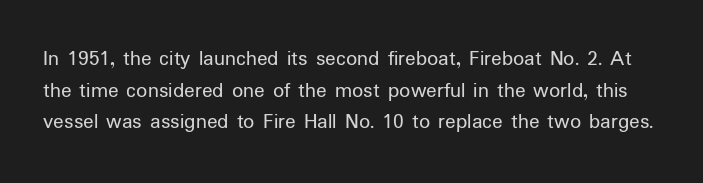
{"italic": "no", "bold": "no", "underline": "no", "line_spacing": "normal", "line_spacing_ratio": 1.44, "letter_spacing": "normal", "letter_spacing_em": 0.0, "glyph_px": 22}
